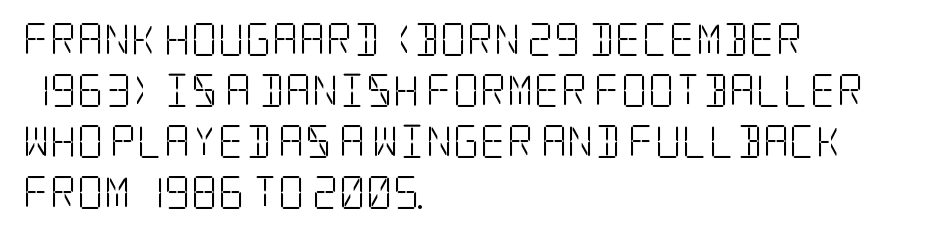
{"serif": "yes", "italic": "no", "bold": "no", "weight": "light", "width": "condensed", "stroke_contrast": "low", "x_height": "large", "underline": "no", "align": "left", "line_spacing": "normal", "line_spacing_ratio": 1.55, "letter_spacing": "normal", "letter_spacing_em": 0.0, "glyph_px": 33}
